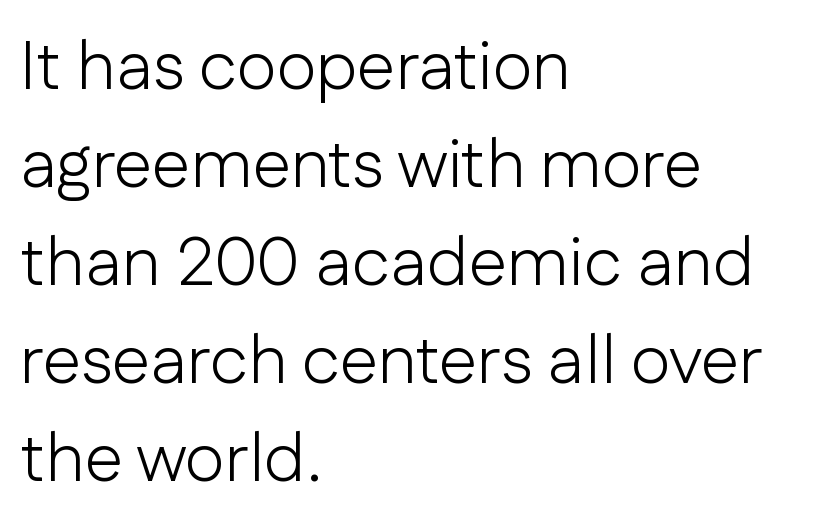
The image shows 69 px light sans-serif type, upright; set left-aligned, normal line spacing (1.42x), normal letter spacing, not underlined; low stroke contrast and a medium x-height.
